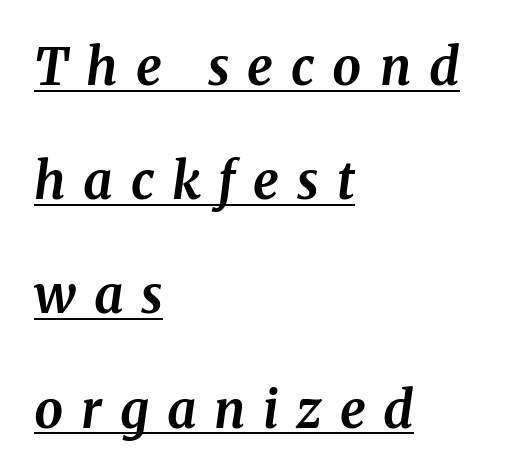
The image shows 51 px bold serif type, italic (leaning right); set left-aligned, loose line spacing (2.24x), unusually wide letter spacing (+0.35 em), underlined; medium stroke contrast and a medium x-height.
